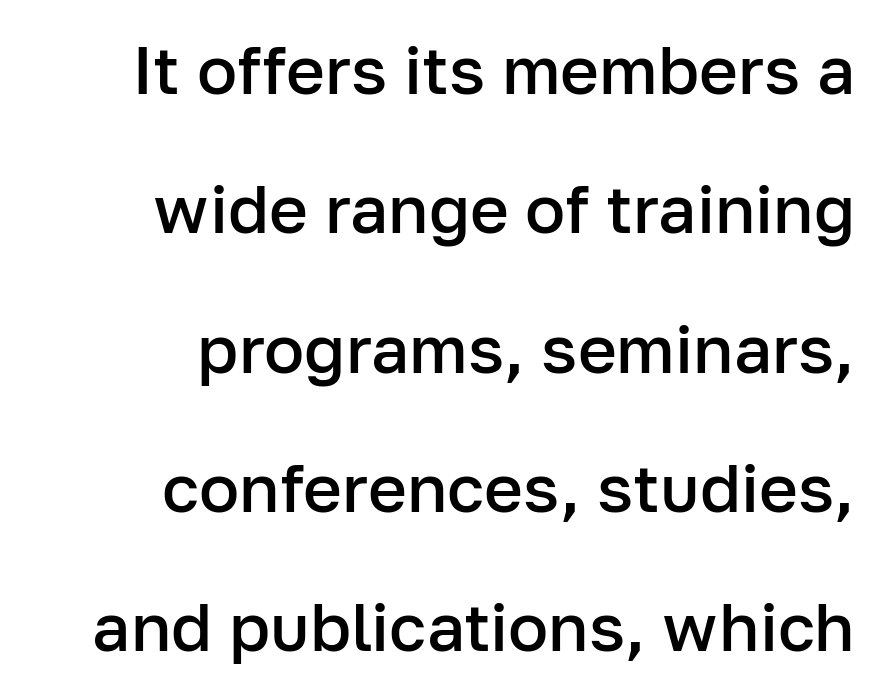
Q: Is the text bold? A: Semi-bold.
Q: Is the text italic (slanted)? A: No, it is upright.
Q: Is the typeface a serif or a sans-serif typeface? A: Sans-serif.
Q: Is the text underlined? A: No.
Q: How is the paragraph aligned? A: Right-aligned.
Q: Is the spacing between letters normal or unusually wide? A: Normal.
Q: Is the spacing between lines tight, normal or loose? A: Loose.
Q: Width (condensed, normal, or wide)? A: Normal.
Q: Stroke contrast? A: Low.
Q: x-height? A: Medium.
Q: Monospaced? A: No.
